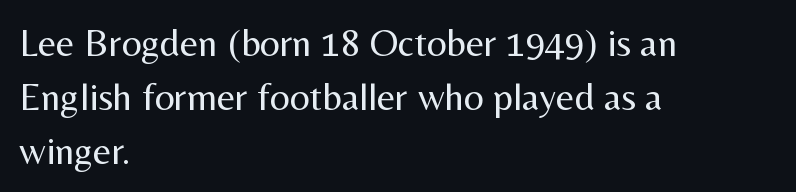
{"serif": "no", "italic": "no", "bold": "no", "weight": "regular", "width": "normal", "stroke_contrast": "medium", "x_height": "medium", "monospaced": "no", "underline": "no", "align": "left", "line_spacing": "normal", "line_spacing_ratio": 1.38, "letter_spacing": "normal", "letter_spacing_em": 0.0, "glyph_px": 39}
